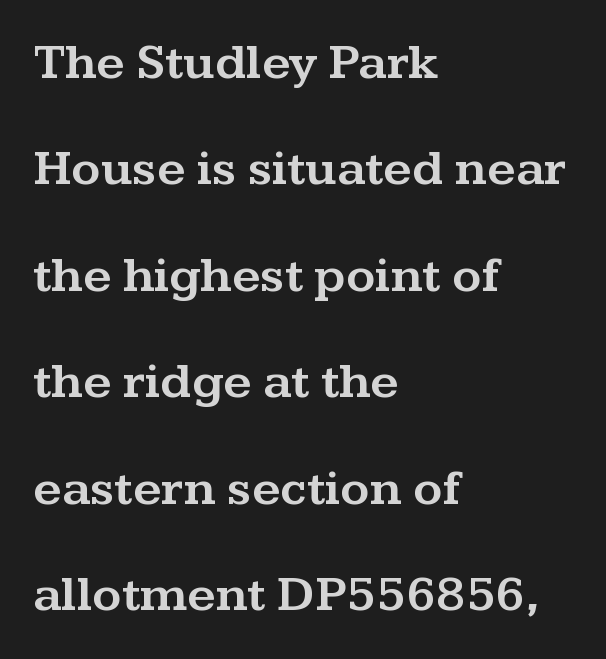
The image shows 50 px wide serif type, upright; set left-aligned, loose line spacing (2.13x), normal letter spacing, not underlined; medium stroke contrast and a medium x-height.
